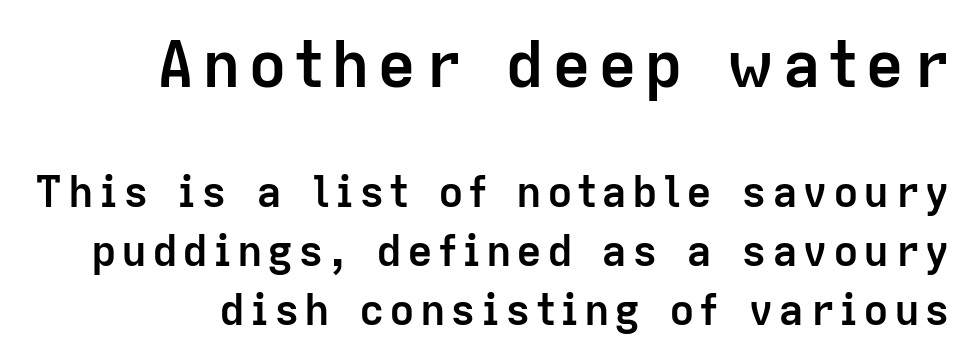
{"serif": "no", "italic": "no", "bold": "yes", "weight": "semibold", "width": "normal", "stroke_contrast": "low", "x_height": "medium", "monospaced": "no", "underline": "no", "line_spacing": "normal", "line_spacing_ratio": 1.37, "larger_block": "first", "size_ratio": 1.51, "glyph_px": 65}
